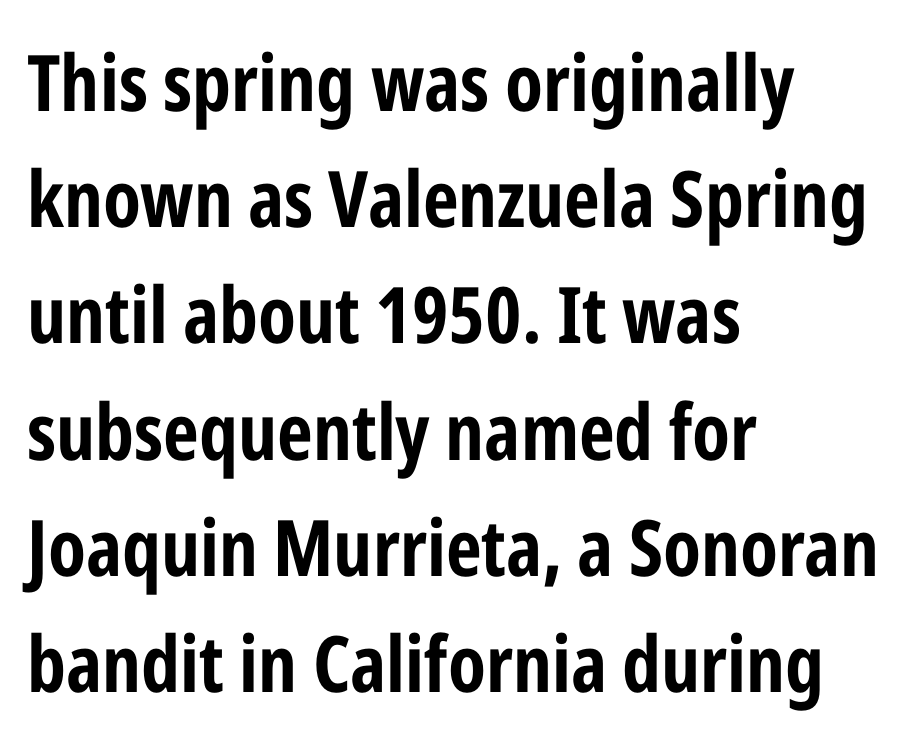
The image shows 78 px bold, condensed sans-serif type, upright; set left-aligned, normal line spacing (1.49x), normal letter spacing, not underlined; low stroke contrast and a medium x-height.
